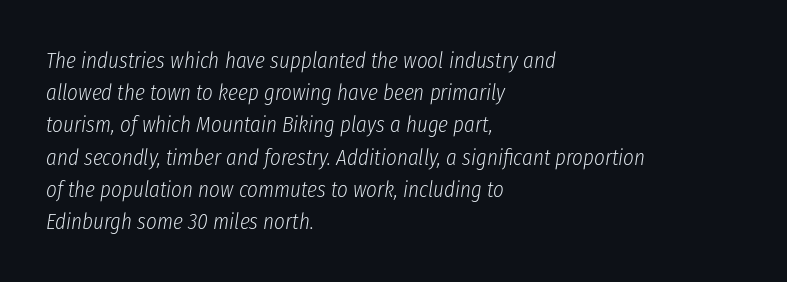
{"italic": "yes", "lean": "right", "slant_degrees": 8, "bold": "no", "underline": "no", "align": "left", "line_spacing": "normal", "line_spacing_ratio": 1.4, "letter_spacing": "normal", "letter_spacing_em": 0.0, "glyph_px": 23}
